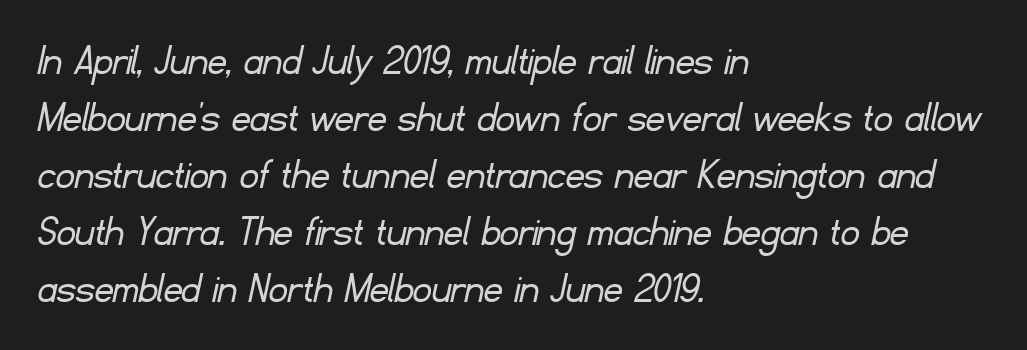
{"serif": "no", "bold": "no", "weight": "light", "width": "normal", "stroke_contrast": "low", "x_height": "small", "monospaced": "no", "underline": "no", "align": "left", "line_spacing_ratio": 1.24, "letter_spacing": "normal", "letter_spacing_em": 0.0, "glyph_px": 46}
